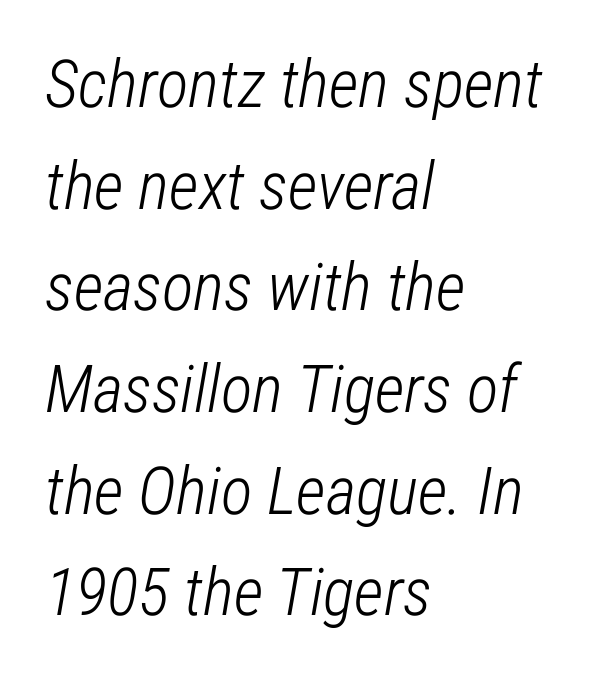
{"italic": "yes", "lean": "right", "slant_degrees": 12, "bold": "no", "weight": "light", "width": "condensed", "stroke_contrast": "low", "x_height": "medium", "monospaced": "no", "underline": "no", "align": "left", "line_spacing": "normal", "line_spacing_ratio": 1.54, "letter_spacing": "normal", "letter_spacing_em": 0.0, "glyph_px": 66}
